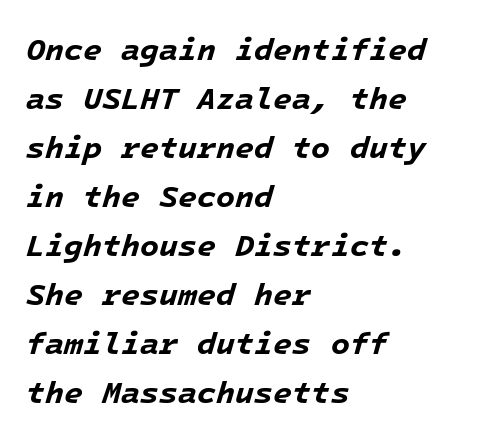
{"italic": "yes", "lean": "right", "slant_degrees": 16, "bold": "yes", "weight": "bold", "width": "normal", "stroke_contrast": "low", "x_height": "medium", "monospaced": "yes", "underline": "no", "align": "left", "line_spacing": "normal", "line_spacing_ratio": 1.58, "letter_spacing": "normal", "letter_spacing_em": 0.0, "glyph_px": 31}
